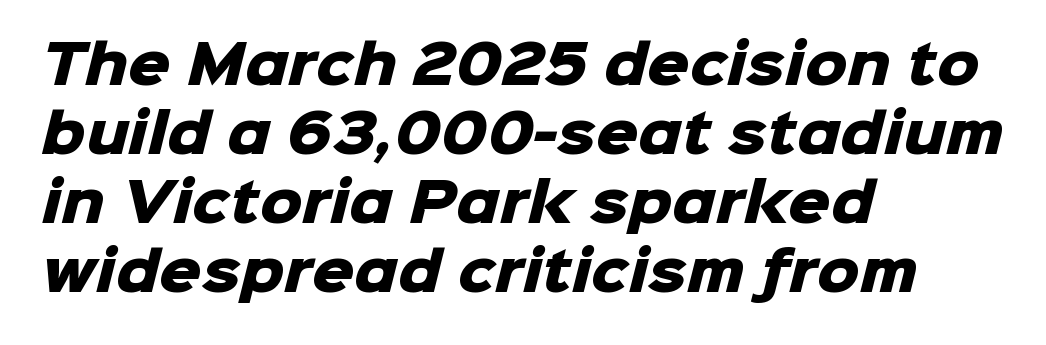
Q: Is the text bold? A: Yes.
Q: Is the typeface a serif or a sans-serif typeface? A: Sans-serif.
Q: Is the text underlined? A: No.
Q: How is the paragraph aligned? A: Left-aligned.
Q: Is the spacing between letters normal or unusually wide? A: Normal.
Q: Is the spacing between lines tight, normal or loose? A: Normal.
Q: Width (condensed, normal, or wide)? A: Normal.
Q: Stroke contrast? A: Low.
Q: x-height? A: Medium.
Q: Monospaced? A: No.
